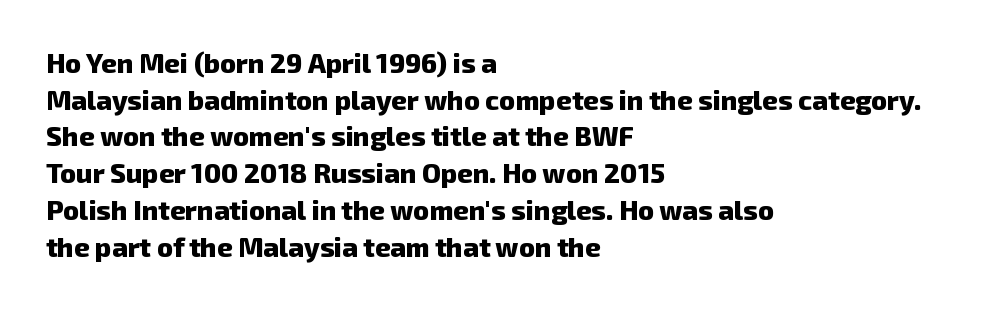
Q: Is the text bold? A: Yes.
Q: Is the text underlined? A: No.
Q: How is the paragraph aligned? A: Left-aligned.
Q: Is the spacing between letters normal or unusually wide? A: Normal.
Q: Is the spacing between lines tight, normal or loose? A: Normal.
